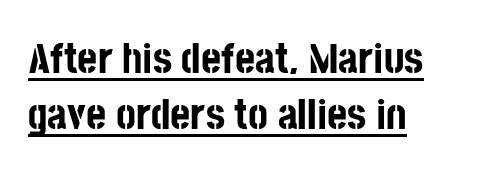
Q: Is the text bold? A: Yes.
Q: Is the text italic (slanted)? A: No, it is upright.
Q: Is the typeface a serif or a sans-serif typeface? A: Sans-serif.
Q: Is the text underlined? A: Yes.
Q: How is the paragraph aligned? A: Left-aligned.
Q: Is the spacing between letters normal or unusually wide? A: Normal.
Q: Is the spacing between lines tight, normal or loose? A: Normal.
Q: Width (condensed, normal, or wide)? A: Condensed.
Q: Stroke contrast? A: Low.
Q: x-height? A: Large.
Q: Monospaced? A: No.
